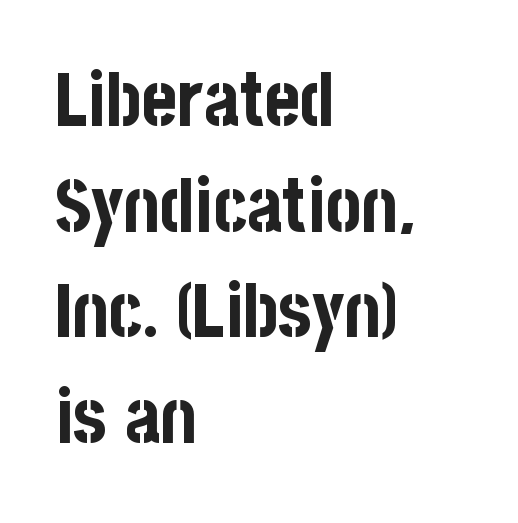
The image shows 75 px bold, condensed sans-serif type, upright; set left-aligned, normal line spacing (1.41x), normal letter spacing, not underlined; low stroke contrast and a large x-height.
